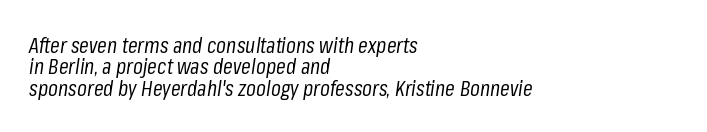
A clean baseline with only descenders dipping below it. What stands out about the letter spacing? Nothing — it is the standard amount. Does the lettering tilt? It does — this is italic. A typesetter would call this leading minimal, almost set solid. Stem width sits at or under what a default text font uses.
